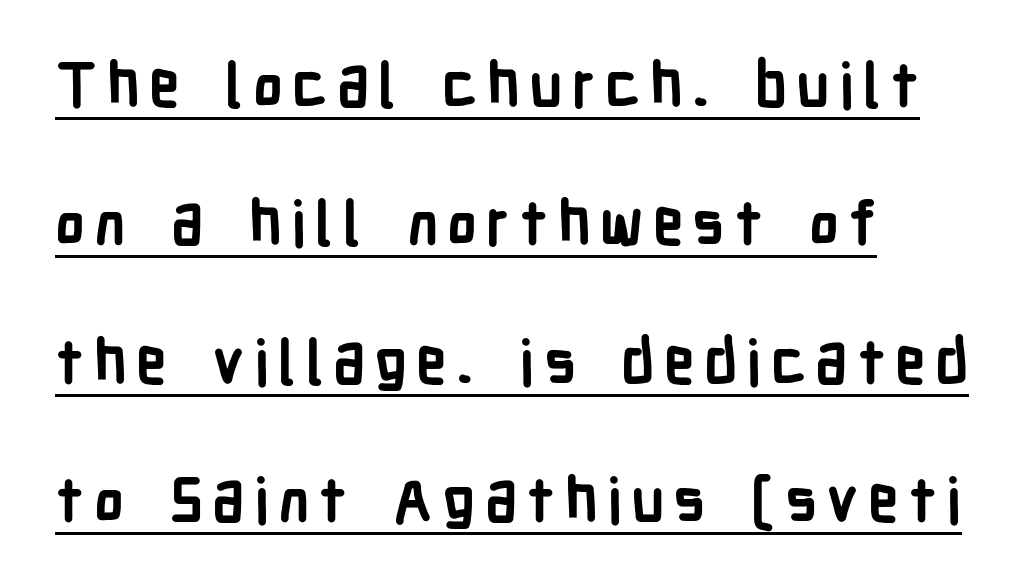
Q: Is the text bold? A: Yes.
Q: Is the text italic (slanted)? A: No, it is upright.
Q: Is the typeface a serif or a sans-serif typeface? A: Sans-serif.
Q: Is the text underlined? A: Yes.
Q: How is the paragraph aligned? A: Left-aligned.
Q: Is the spacing between lines tight, normal or loose? A: Loose.
Q: Width (condensed, normal, or wide)? A: Condensed.
Q: Stroke contrast? A: Low.
Q: x-height? A: Medium.
Q: Monospaced? A: No.
